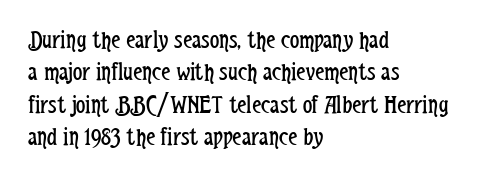
{"italic": "no", "bold": "no", "underline": "no", "align": "left", "line_spacing": "normal", "line_spacing_ratio": 1.25, "letter_spacing": "normal", "letter_spacing_em": 0.0, "glyph_px": 26}
